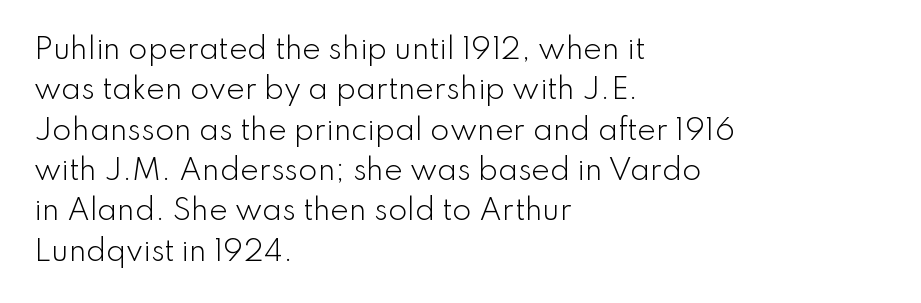
{"serif": "no", "italic": "no", "bold": "no", "weight": "light", "width": "normal", "stroke_contrast": "low", "x_height": "small", "monospaced": "no", "underline": "no", "align": "left", "line_spacing": "normal", "line_spacing_ratio": 1.44, "letter_spacing": "normal", "letter_spacing_em": 0.0, "glyph_px": 28}
